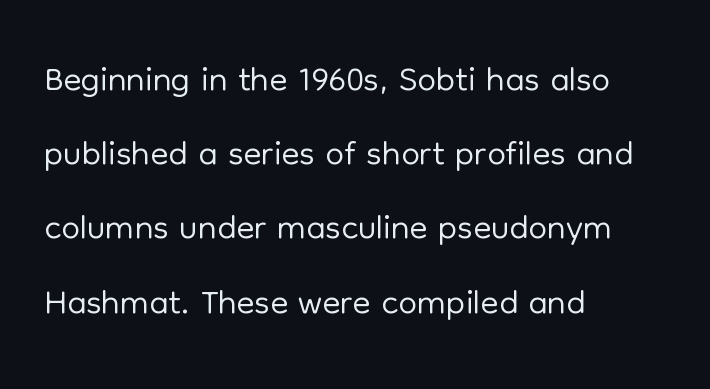
Q: Is the text bold? A: No.
Q: Is the text italic (slanted)? A: No, it is upright.
Q: Is the typeface a serif or a sans-serif typeface? A: Sans-serif.
Q: Is the text underlined? A: No.
Q: How is the paragraph aligned? A: Left-aligned.
Q: Is the spacing between letters normal or unusually wide? A: Normal.
Q: Is the spacing between lines tight, normal or loose? A: Normal.
Q: Width (condensed, normal, or wide)? A: Normal.
Q: Stroke contrast? A: Low.
Q: x-height? A: Medium.
Q: Monospaced? A: No.
